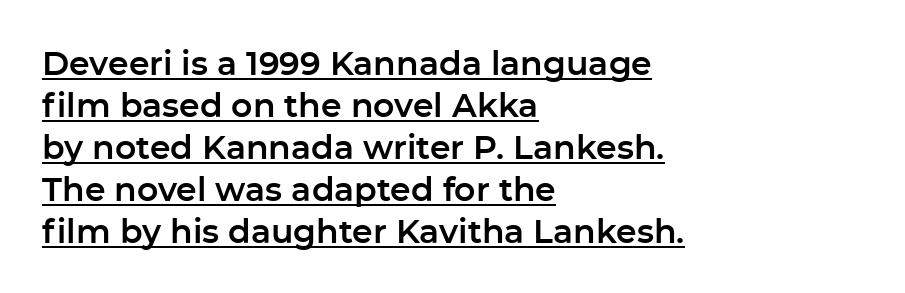
{"serif": "no", "italic": "no", "width": "normal", "stroke_contrast": "low", "x_height": "medium", "monospaced": "no", "underline": "yes", "align": "left", "line_spacing": "normal", "line_spacing_ratio": 1.27, "letter_spacing": "normal", "letter_spacing_em": 0.0, "glyph_px": 33}
